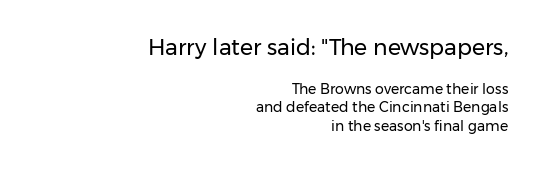
{"italic": "no", "bold": "no", "underline": "no", "align": "right", "line_spacing": "normal", "line_spacing_ratio": 1.33, "letter_spacing": "normal", "letter_spacing_em": 0.0, "larger_block": "first", "size_ratio": 1.57, "glyph_px": 22}
